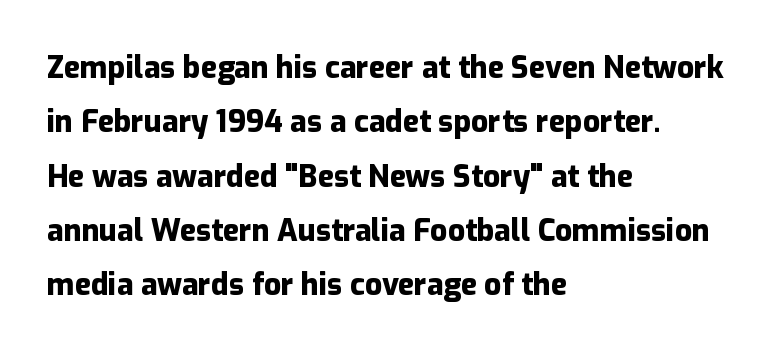
The image shows 30 px heavy sans-serif type, upright; set left-aligned, line spacing 1.81x, normal letter spacing, not underlined; low stroke contrast and a medium x-height.
